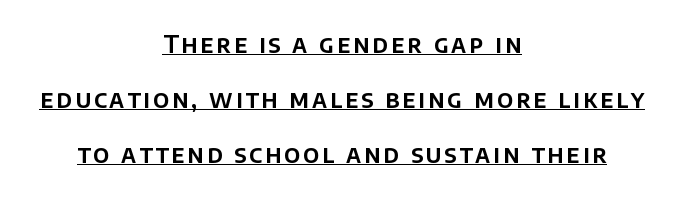
The image shows 24 px text type, upright; set centered, loose line spacing (2.29x), underlined.
